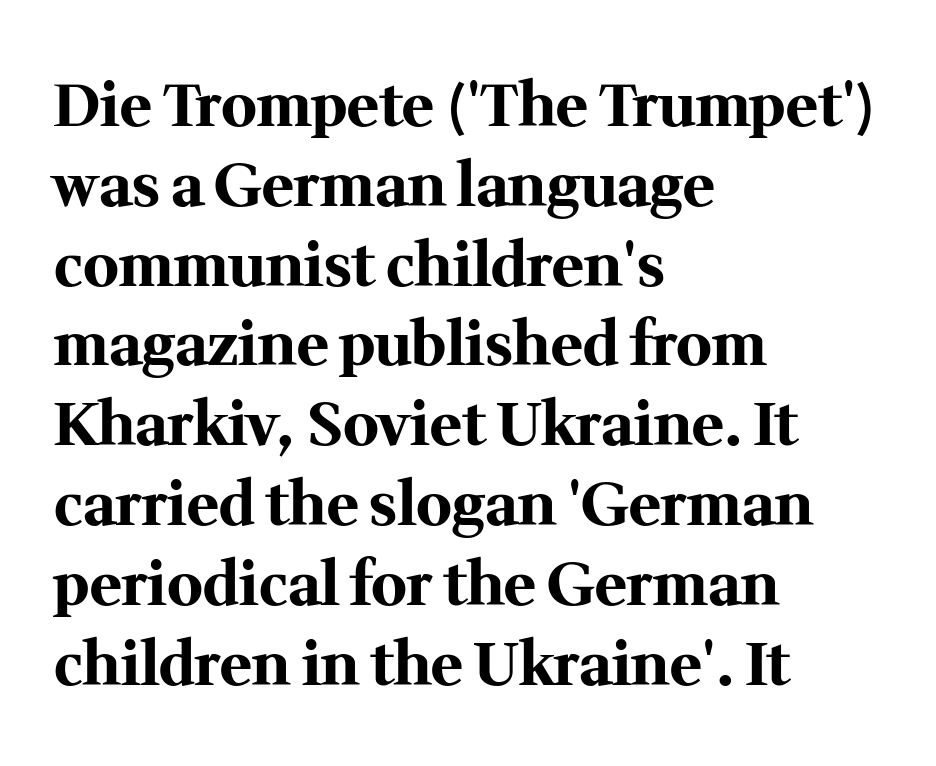
Honestly, the row spacing looks completely unremarkable. Font category for this specimen: serif. This is the regular roman posture of the typeface. A full-strength bold gives these letters their thick strokes. The rag falls on the right side of this text block. Beneath every word, the page is bare.
